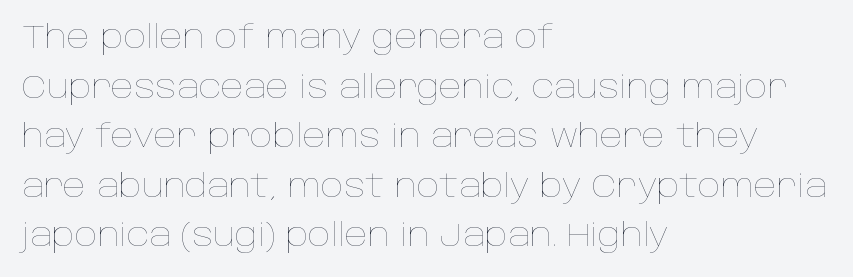
You could not count columns in this text — the font is proportionally spaced. The type sits square on the baseline with zero lean. Notice how descenders clear the ascenders below comfortably — that's standard leading. Characters follow at the spacing the type designer built in. Caption: face not bold, strokes unweighted.
